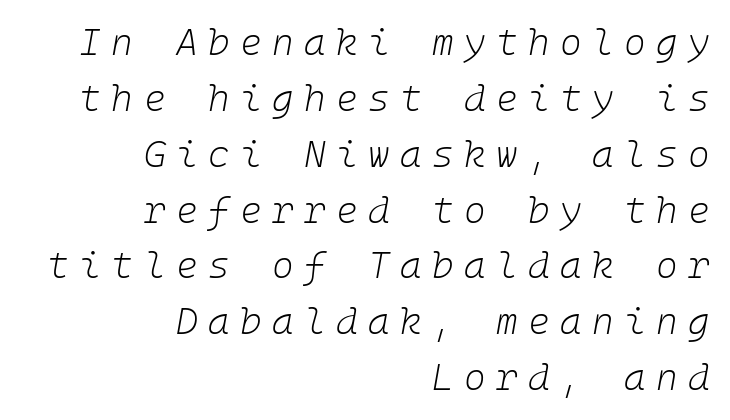
{"italic": "yes", "lean": "right", "slant_degrees": 10, "bold": "no", "weight": "light", "width": "normal", "stroke_contrast": "low", "x_height": "medium", "underline": "no", "align": "right", "line_spacing": "normal", "line_spacing_ratio": 1.51, "letter_spacing": "wide", "letter_spacing_em": 0.28, "glyph_px": 37}
